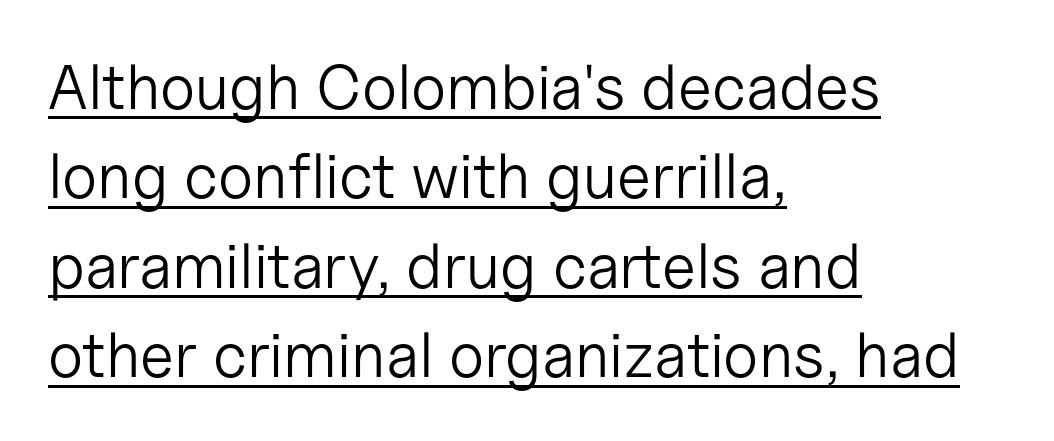
Q: Is the text bold? A: No.
Q: Is the text italic (slanted)? A: No, it is upright.
Q: Is the typeface a serif or a sans-serif typeface? A: Sans-serif.
Q: Is the text underlined? A: Yes.
Q: How is the paragraph aligned? A: Left-aligned.
Q: Is the spacing between letters normal or unusually wide? A: Normal.
Q: Is the spacing between lines tight, normal or loose? A: Normal.
Q: Width (condensed, normal, or wide)? A: Normal.
Q: Stroke contrast? A: Low.
Q: x-height? A: Medium.
Q: Monospaced? A: No.
